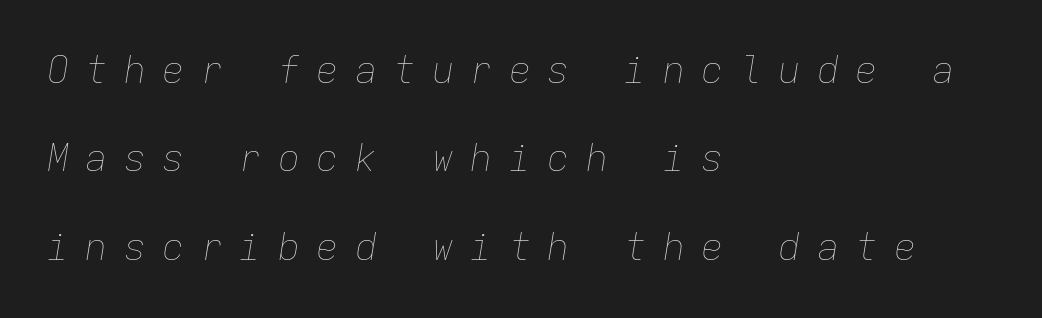
{"italic": "yes", "lean": "right", "slant_degrees": 9, "bold": "no", "weight": "thin", "width": "normal", "stroke_contrast": "low", "x_height": "medium", "monospaced": "yes", "underline": "no", "align": "left", "line_spacing": "loose", "line_spacing_ratio": 2.39, "letter_spacing": "wide", "letter_spacing_em": 0.44, "glyph_px": 37}
